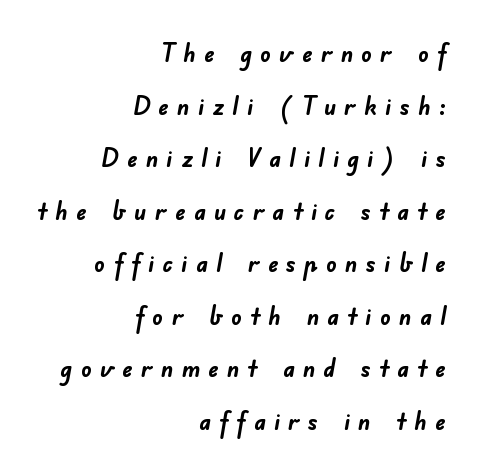
The image shows 26 px bold type; set right-aligned, loose line spacing (2.02x), unusually wide letter spacing (+0.31 em), not underlined.
